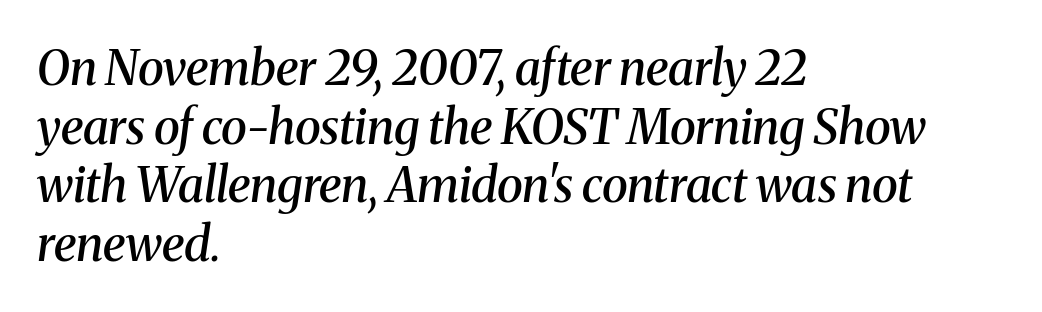
The image shows 48 px semibold serif type, italic (leaning right); set left-aligned, line spacing 1.22x, normal letter spacing, not underlined; medium stroke contrast and a medium x-height.
